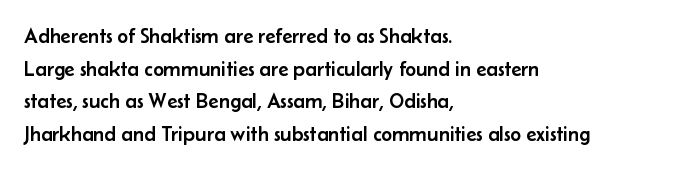
Q: Is the text italic (slanted)? A: No, it is upright.
Q: Is the text underlined? A: No.
Q: How is the paragraph aligned? A: Left-aligned.
Q: Is the spacing between letters normal or unusually wide? A: Normal.
Q: Is the spacing between lines tight, normal or loose? A: Normal.
